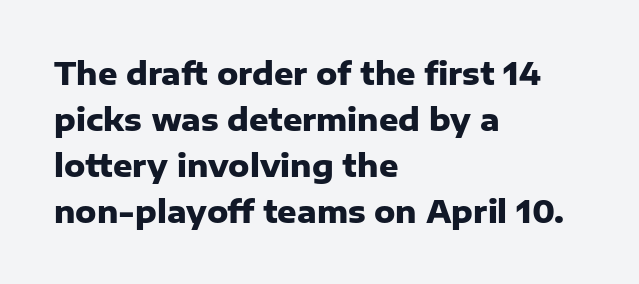
Q: Is the text bold? A: Yes.
Q: Is the text italic (slanted)? A: No, it is upright.
Q: Is the typeface a serif or a sans-serif typeface? A: Sans-serif.
Q: Is the text underlined? A: No.
Q: How is the paragraph aligned? A: Left-aligned.
Q: Is the spacing between letters normal or unusually wide? A: Normal.
Q: Is the spacing between lines tight, normal or loose? A: Normal.
Q: Width (condensed, normal, or wide)? A: Normal.
Q: Stroke contrast? A: Low.
Q: x-height? A: Medium.
Q: Monospaced? A: No.
